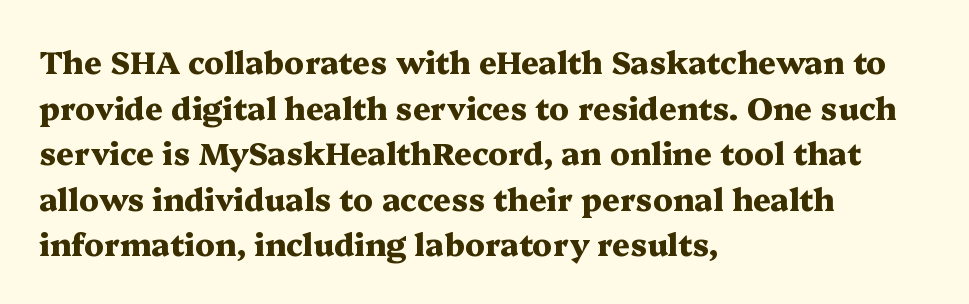
{"serif": "yes", "italic": "no", "bold": "yes", "weight": "heavy", "width": "wide", "stroke_contrast": "medium", "x_height": "medium", "monospaced": "no", "underline": "no", "align": "left", "line_spacing": "normal", "line_spacing_ratio": 1.47, "letter_spacing": "normal", "letter_spacing_em": 0.0, "glyph_px": 31}
